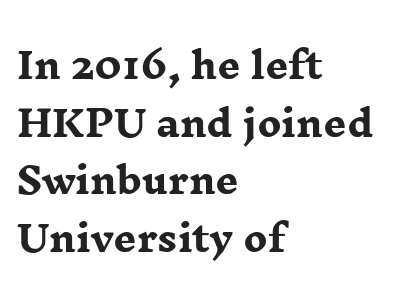
The image shows 36 px heavy, wide serif type, upright; set left-aligned, normal line spacing (1.6x), normal letter spacing, not underlined; low stroke contrast and a medium x-height.
